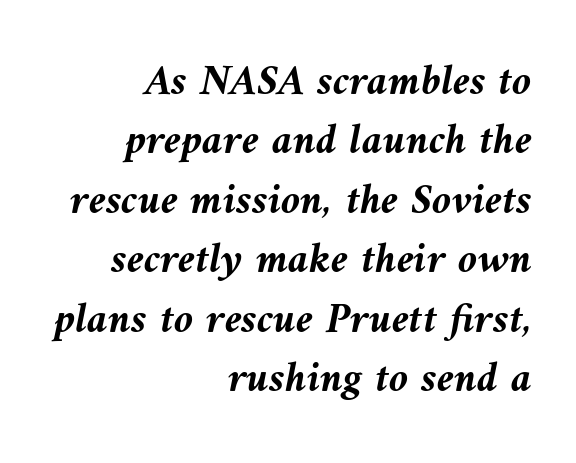
The image shows 44 px semibold type, italic (leaning left); set right-aligned, normal line spacing (1.35x), normal letter spacing, not underlined; medium stroke contrast and a medium x-height.
